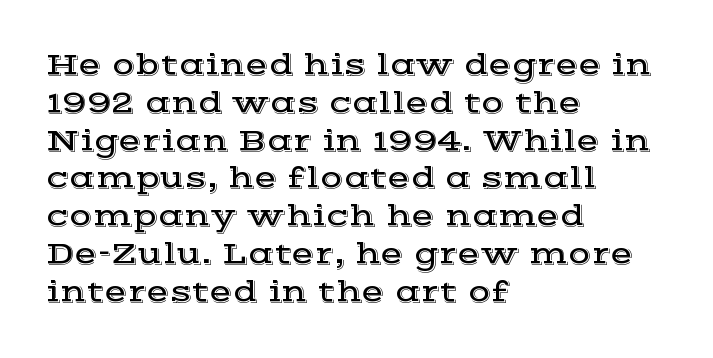
{"serif": "yes", "italic": "no", "width": "wide", "x_height": "medium", "monospaced": "no", "underline": "no", "align": "left", "line_spacing": "normal", "line_spacing_ratio": 1.26, "letter_spacing": "normal", "letter_spacing_em": 0.0, "glyph_px": 30}
